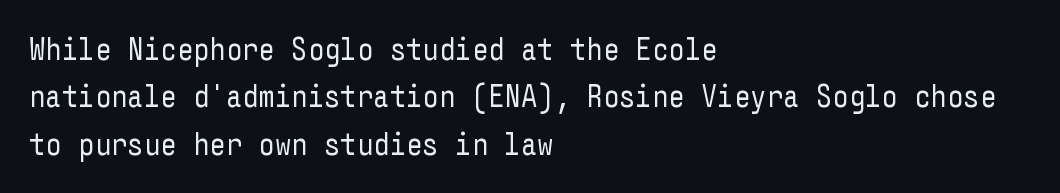
Does the copy run flush right? No — it runs flush left. Regarding leading, the lines here are spaced in the standard way. Beneath every word, the page is bare. Italic: no, the glyphs are upright roman. Short note: letters normally spaced.
